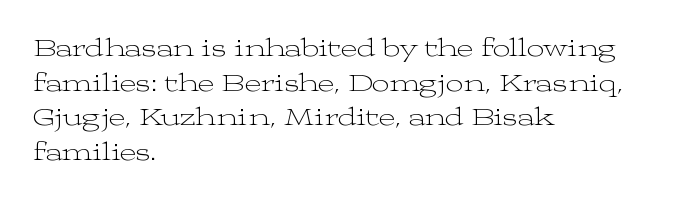
{"italic": "no", "bold": "no", "underline": "no", "align": "left", "line_spacing": "normal", "line_spacing_ratio": 1.39, "letter_spacing": "normal", "letter_spacing_em": 0.0, "glyph_px": 25}
